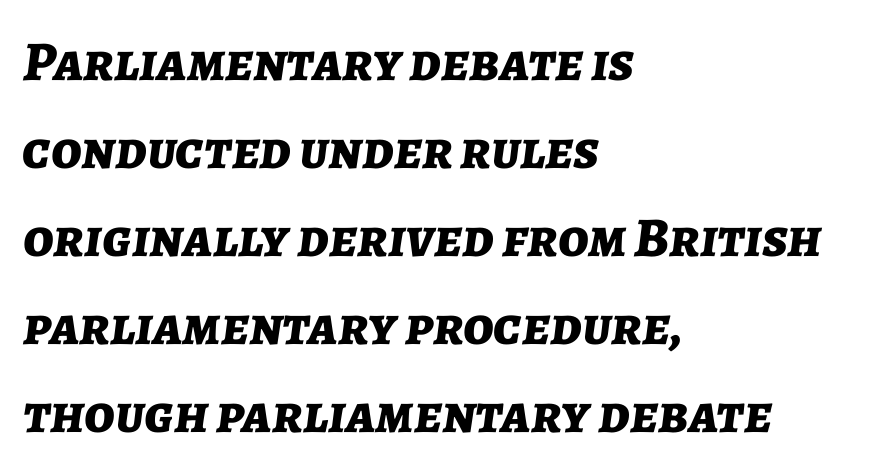
Left-aligned paragraph, ragged on the right. The axis of the letterforms is tilted away from vertical. Does the weight exceed regular? Yes, all the way to bold. Baseline-to-baseline distance is the conventional proportion of letter height. Varying glyph widths throughout — classic text-font behaviour. No extra tracking has been applied to these lines.
